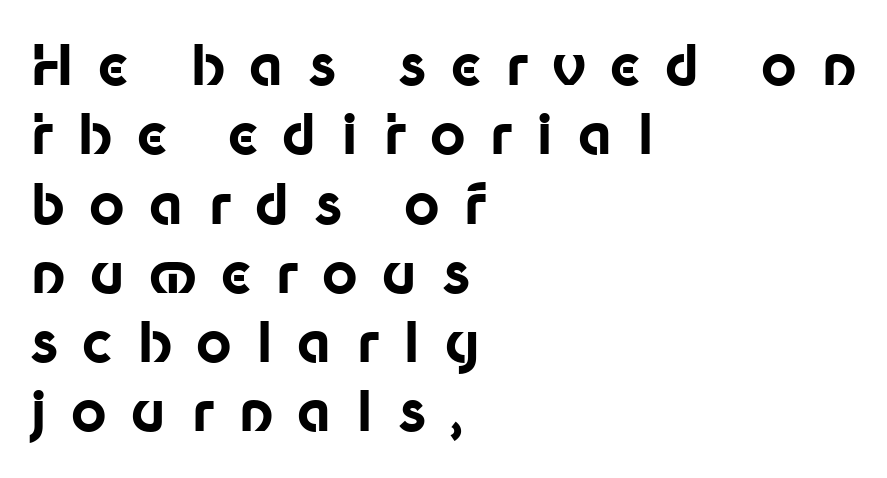
The image shows 55 px bold sans-serif type, upright; set left-aligned, normal line spacing (1.26x), unusually wide letter spacing (+0.44 em), not underlined; low stroke contrast and a medium x-height.
